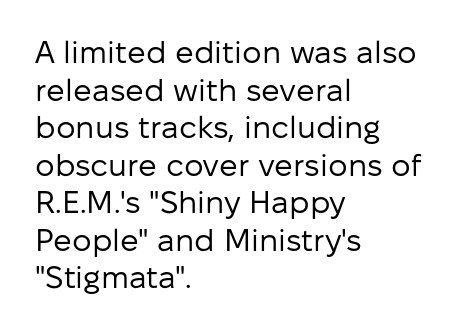
{"serif": "no", "italic": "no", "bold": "no", "weight": "regular", "width": "normal", "stroke_contrast": "low", "x_height": "medium", "monospaced": "no", "underline": "no", "align": "left", "line_spacing_ratio": 1.21, "letter_spacing": "normal", "letter_spacing_em": 0.0, "glyph_px": 31}
